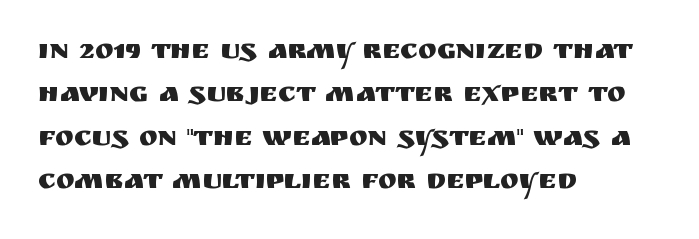
{"serif": "no", "italic": "no", "width": "normal", "stroke_contrast": "medium", "x_height": "large", "monospaced": "no", "underline": "no", "align": "left", "line_spacing": "normal", "line_spacing_ratio": 1.55, "letter_spacing": "normal", "letter_spacing_em": 0.0, "glyph_px": 28}
